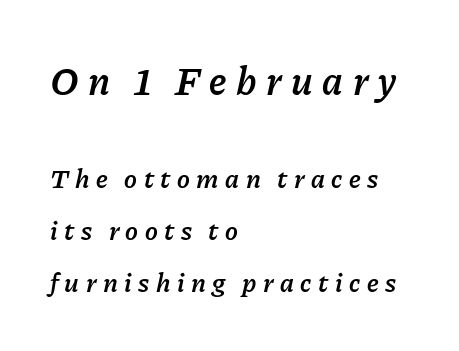
Q: Is the text bold? A: Semi-bold.
Q: Is the text italic (slanted)? A: Yes, it leans right by about 11 degrees.
Q: Is the text underlined? A: No.
Q: How is the paragraph aligned? A: Left-aligned.
Q: Is the spacing between letters normal or unusually wide? A: Unusually wide.
Q: Is the spacing between lines tight, normal or loose? A: Loose.
Q: Which block of text is set in a larger size, the first (top) or the second (bottom)? A: The first (top) one.
Q: Width (condensed, normal, or wide)? A: Normal.
Q: Stroke contrast? A: Low.
Q: x-height? A: Medium.
Q: Monospaced? A: No.
